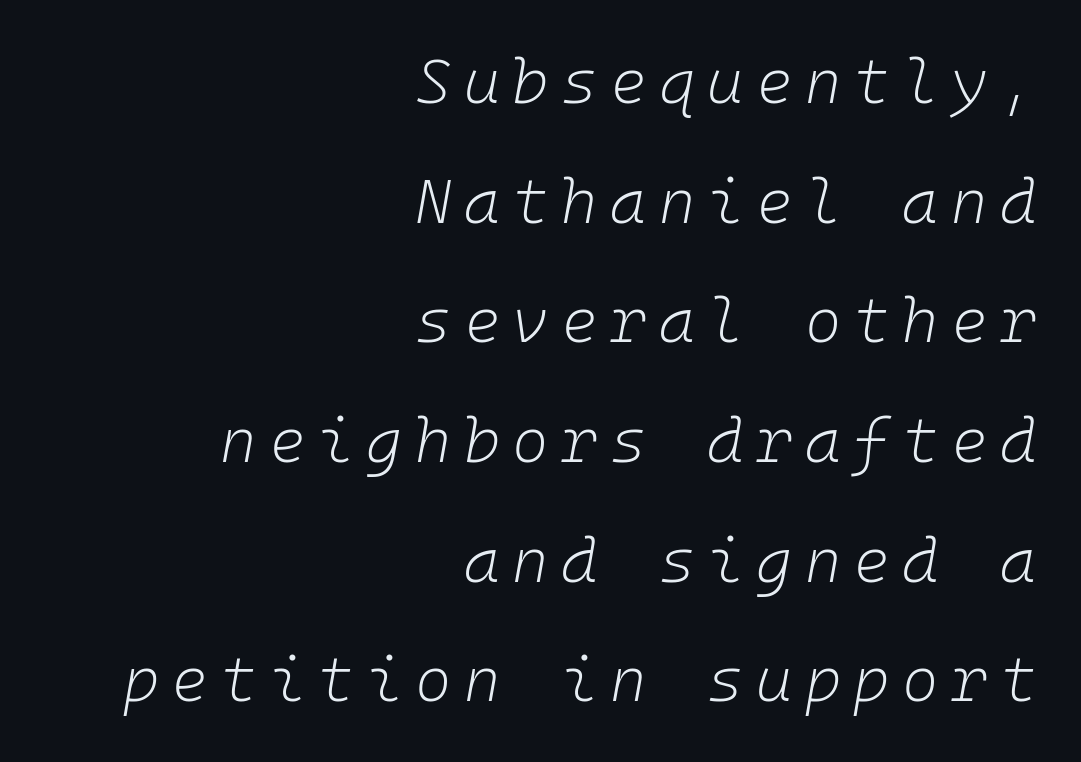
The image shows 62 px light type, italic (leaning right), monospaced; set right-aligned, loose line spacing (1.93x), unusually wide letter spacing (+0.2 em), not underlined; low stroke contrast and a medium x-height.
